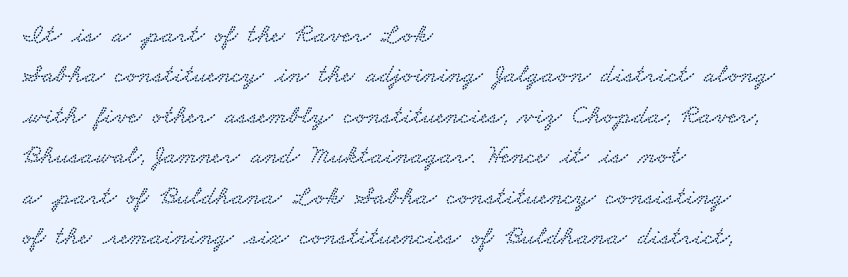
{"underline": "no", "align": "left", "line_spacing": "normal", "line_spacing_ratio": 1.5, "letter_spacing": "normal", "letter_spacing_em": 0.0, "glyph_px": 27}
